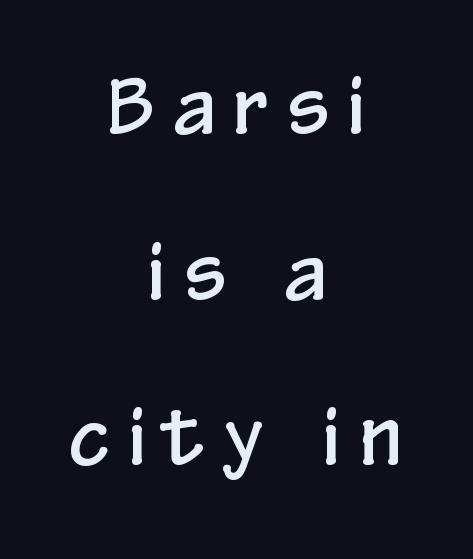
Q: Is the text italic (slanted)? A: No, it is upright.
Q: Is the typeface a serif or a sans-serif typeface? A: Sans-serif.
Q: Is the text underlined? A: No.
Q: How is the paragraph aligned? A: Centered.
Q: Is the spacing between letters normal or unusually wide? A: Unusually wide.
Q: Is the spacing between lines tight, normal or loose? A: Loose.
Q: Width (condensed, normal, or wide)? A: Condensed.
Q: Stroke contrast? A: Low.
Q: x-height? A: Medium.
Q: Monospaced? A: No.
